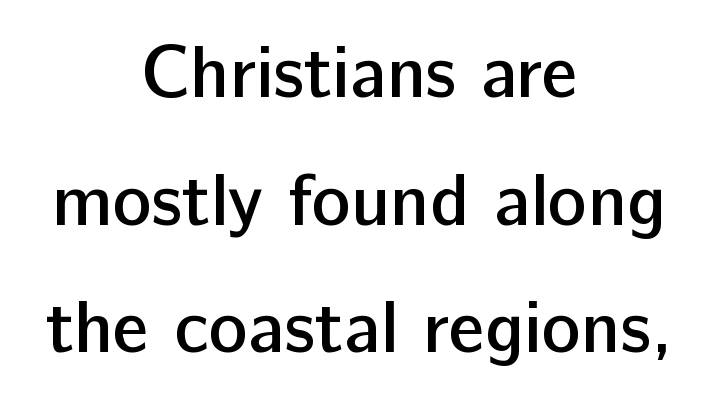
The image shows 73 px semibold sans-serif type, upright; set centered, line spacing 1.75x, normal letter spacing, not underlined; low stroke contrast and a medium x-height.
